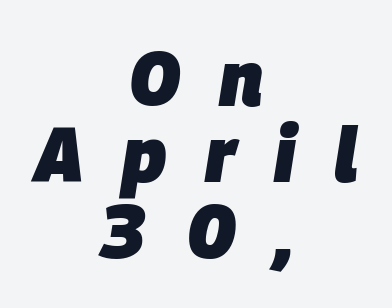
The lines in this sample share a center point and differ in where they start and stop. Compared with an ordinary text face, these strokes are far heavier — a full bold. Lines of text with bare space underneath. Honestly, the letter spacing is so wide it's the main thing you notice. The face used here is proportionally spaced, like ordinary book or web type. When letters slant like this, we call the style italic.
